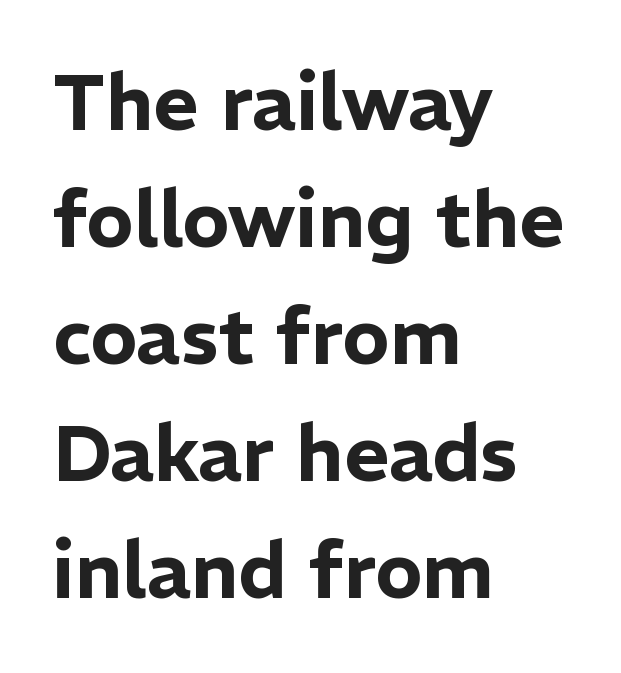
{"serif": "no", "italic": "no", "width": "normal", "stroke_contrast": "low", "x_height": "medium", "monospaced": "no", "underline": "no", "align": "left", "line_spacing": "normal", "line_spacing_ratio": 1.5, "letter_spacing": "normal", "letter_spacing_em": 0.0, "glyph_px": 78}
